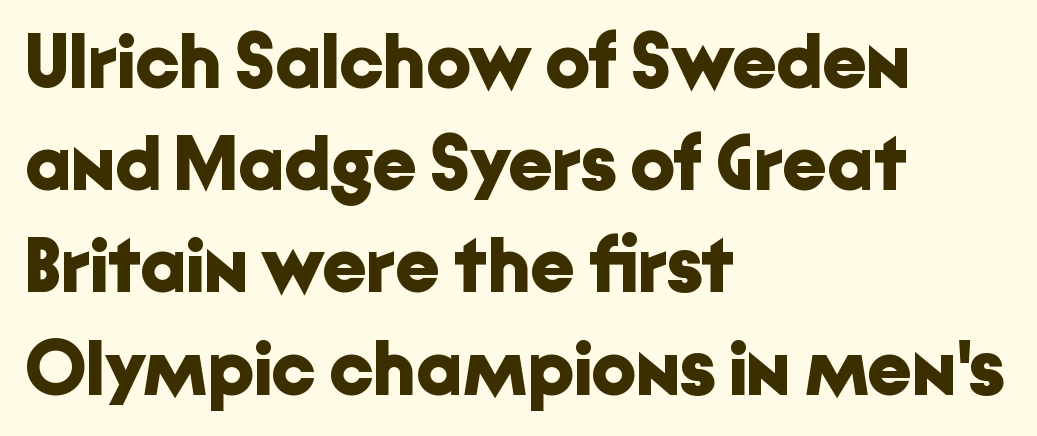
{"serif": "no", "italic": "no", "bold": "yes", "weight": "bold", "width": "normal", "stroke_contrast": "low", "x_height": "medium", "monospaced": "no", "underline": "no", "align": "left", "line_spacing": "normal", "line_spacing_ratio": 1.31, "letter_spacing": "normal", "letter_spacing_em": 0.0, "glyph_px": 78}
